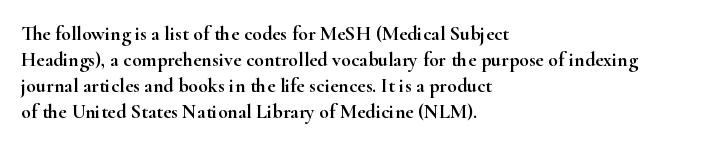
The letterforms sit shoulder to shoulder at normal distance. The lines in this sample share a left origin and differ only in where they stop. Lines of text with bare space underneath. This sample keeps an unexceptional amount of space between lines. Upright lettering throughout.
